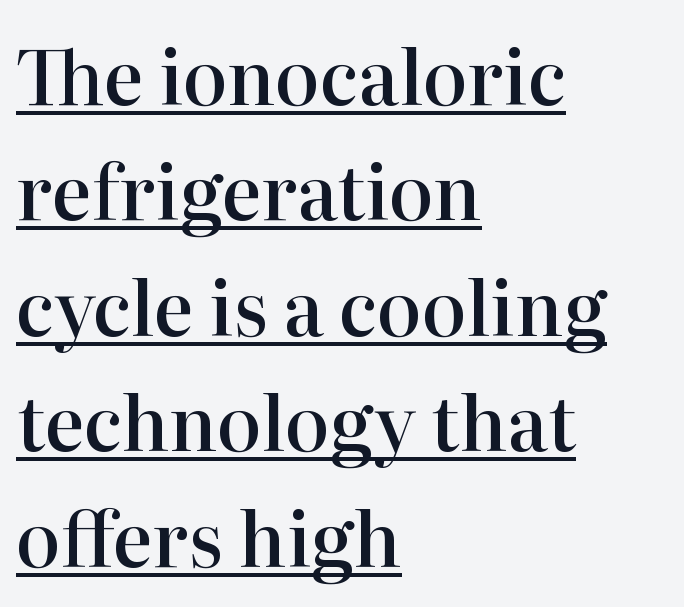
Q: Is the text bold? A: Semi-bold.
Q: Is the text italic (slanted)? A: No, it is upright.
Q: Is the typeface a serif or a sans-serif typeface? A: Serif.
Q: Is the text underlined? A: Yes.
Q: How is the paragraph aligned? A: Left-aligned.
Q: Is the spacing between letters normal or unusually wide? A: Normal.
Q: Is the spacing between lines tight, normal or loose? A: Normal.
Q: Width (condensed, normal, or wide)? A: Normal.
Q: Stroke contrast? A: High.
Q: x-height? A: Medium.
Q: Monospaced? A: No.
